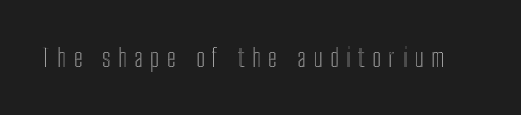
Descenders hang freely into open space. Between one letter and the next there's a generous, obvious gap. Upright lettering throughout.
